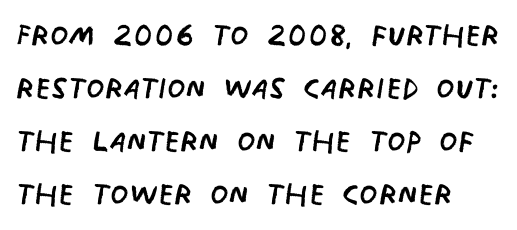
Q: Is the text bold? A: No.
Q: Is the typeface a serif or a sans-serif typeface? A: Sans-serif.
Q: Is the text underlined? A: No.
Q: Is the spacing between letters normal or unusually wide? A: Normal.
Q: Is the spacing between lines tight, normal or loose? A: Normal.
Q: Width (condensed, normal, or wide)? A: Condensed.
Q: Stroke contrast? A: Low.
Q: x-height? A: Large.
Q: Monospaced? A: No.
